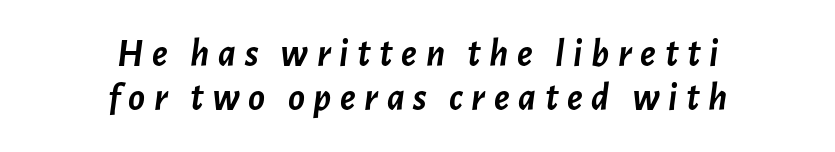
Q: Is the text bold? A: Yes.
Q: Is the text italic (slanted)? A: Yes, it leans right by about 7 degrees.
Q: Is the text underlined? A: No.
Q: How is the paragraph aligned? A: Centered.
Q: Is the spacing between letters normal or unusually wide? A: Unusually wide.
Q: Is the spacing between lines tight, normal or loose? A: Tight.
Q: Width (condensed, normal, or wide)? A: Normal.
Q: Stroke contrast? A: Low.
Q: x-height? A: Medium.
Q: Monospaced? A: No.
